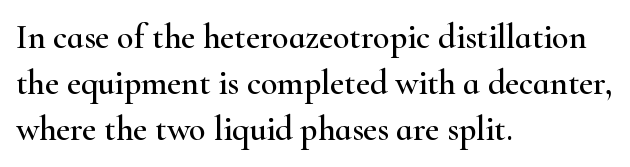
{"serif": "yes", "italic": "no", "width": "wide", "stroke_contrast": "high", "x_height": "small", "monospaced": "no", "underline": "no", "align": "left", "line_spacing": "normal", "line_spacing_ratio": 1.36, "letter_spacing": "normal", "letter_spacing_em": 0.0, "glyph_px": 34}
